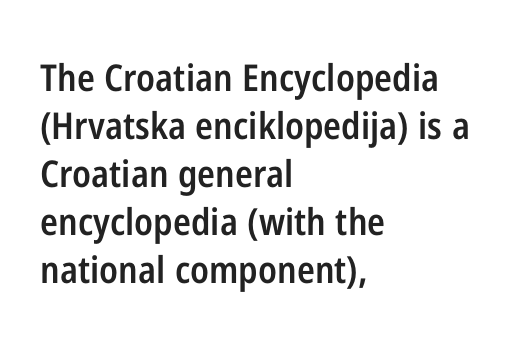
{"serif": "no", "italic": "no", "bold": "semi", "weight": "semibold", "width": "condensed", "stroke_contrast": "low", "x_height": "medium", "monospaced": "no", "underline": "no", "align": "left", "line_spacing": "normal", "line_spacing_ratio": 1.3, "letter_spacing": "normal", "letter_spacing_em": 0.0, "glyph_px": 37}
